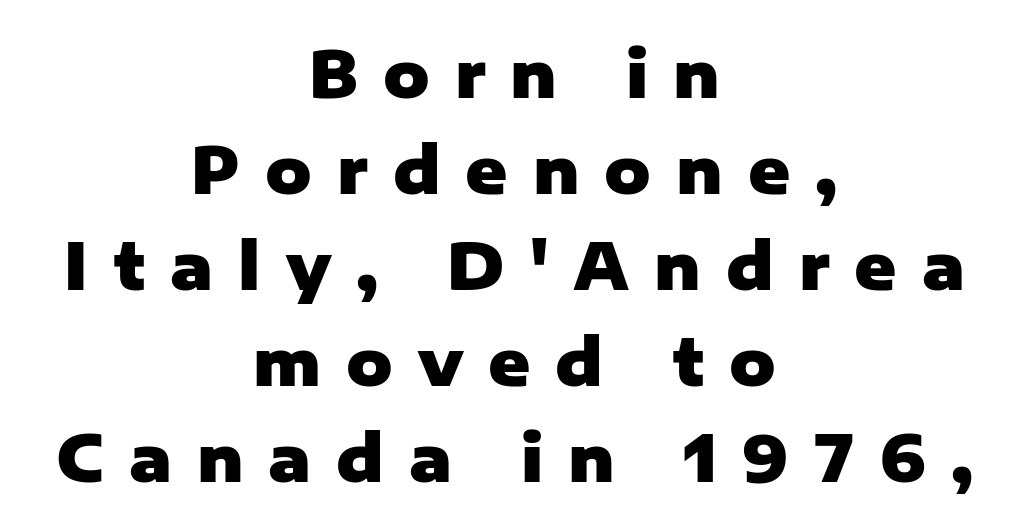
This sample keeps an unexceptional amount of space between lines. Check under the words: just untouched page. The lines are quadded center. Upright lettering throughout. Someone cranked the tracking dial way up on this one.
